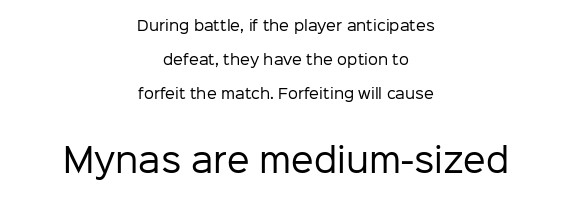
Varying glyph widths throughout — classic text-font behaviour. Ordinary non-slanted type is in use. If you folded the block vertically in half, each line would mirror itself in length. Check the space under the baseline: it is left empty. Unbolded letterforms with no extra heft. Vertical spacing — loose.
